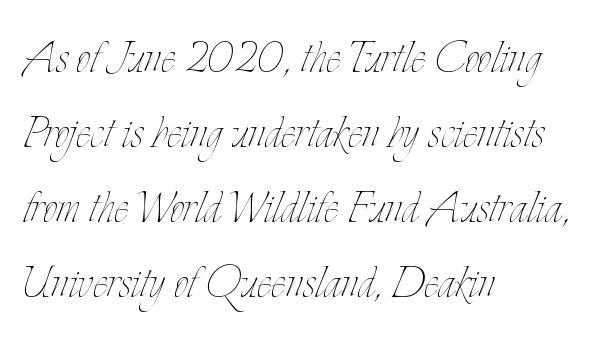
Evenly set lines give the paragraph a standard silhouette. Horizontal alignment here is leftward, the default for most running prose. Is the letter spacing exaggerated? No — it looks like the ordinary default. Stroke mass is kept to a normal reading level or below.
